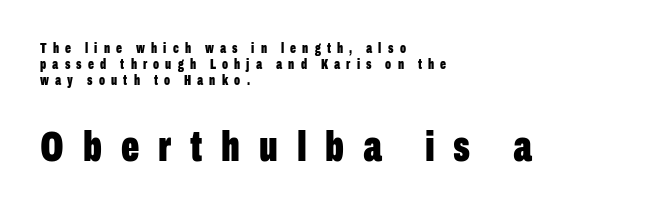
Teacher's note: observe the even left margin — that is flush-left alignment. The letters stand upright; this is a roman face. Check where the strokes stop: nothing finishes them off — pure sans. Interline gaps are noticeably narrow in this sample. Reading top to bottom, the characters get bigger at the block break. The passage shown has open, widely tracked lettering throughout.
